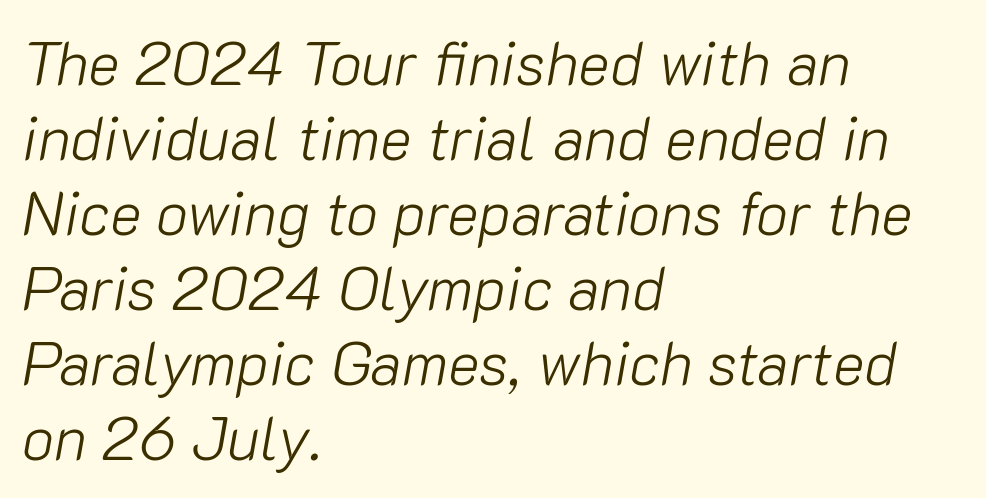
Compared with typical body copy, the letter spacing here is the same. The axis of the letterforms is tilted away from vertical. Descender tails drop into unmarked territory. Reading down the column, the eye jumps a familiar distance to each next line.
